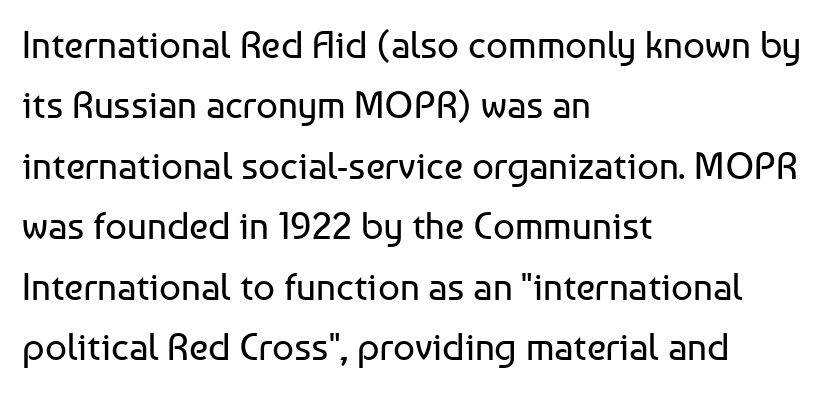
Q: Is the text bold? A: No.
Q: Is the text italic (slanted)? A: No, it is upright.
Q: Is the typeface a serif or a sans-serif typeface? A: Sans-serif.
Q: Is the text underlined? A: No.
Q: How is the paragraph aligned? A: Left-aligned.
Q: Is the spacing between letters normal or unusually wide? A: Normal.
Q: Is the spacing between lines tight, normal or loose? A: Normal.
Q: Width (condensed, normal, or wide)? A: Normal.
Q: Stroke contrast? A: Low.
Q: x-height? A: Medium.
Q: Monospaced? A: No.
